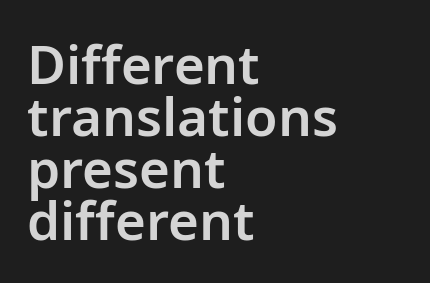
The rag falls on the right side of this text block. The designer went with a sans here, leaving each stem footless. Nobody drew a line under any word here. A typesetter would call this proportional, since set widths differ per character. The leading is snug, giving the passage a crowded texture.
